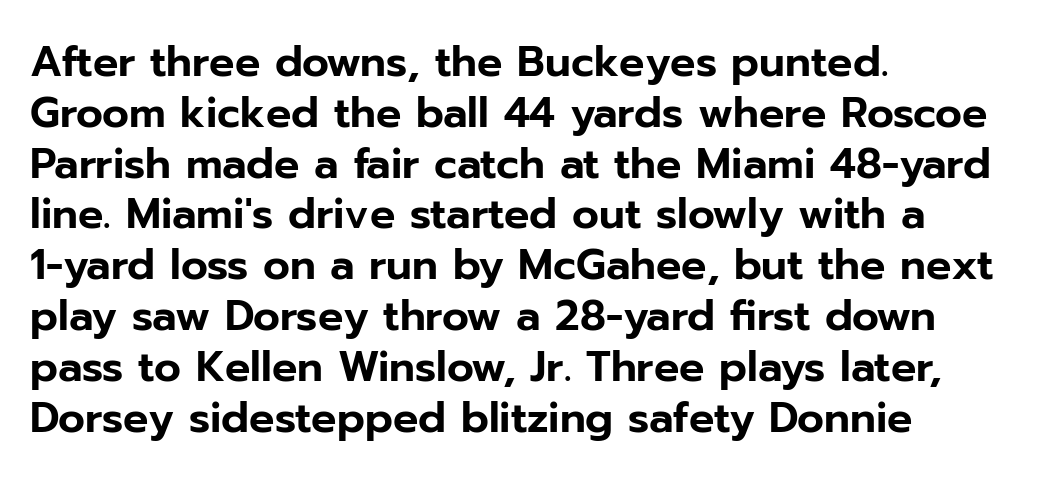
{"serif": "no", "italic": "no", "width": "normal", "stroke_contrast": "low", "x_height": "medium", "monospaced": "no", "underline": "no", "align": "left", "line_spacing_ratio": 1.21, "letter_spacing": "normal", "letter_spacing_em": 0.0, "glyph_px": 42}
